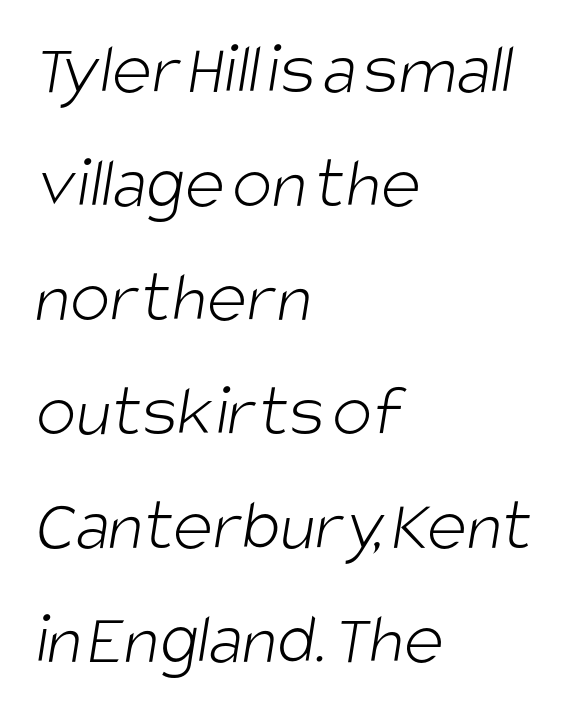
Q: Is the text bold? A: No.
Q: Is the typeface a serif or a sans-serif typeface? A: Sans-serif.
Q: Is the text underlined? A: No.
Q: How is the paragraph aligned? A: Left-aligned.
Q: Is the spacing between letters normal or unusually wide? A: Normal.
Q: Is the spacing between lines tight, normal or loose? A: Normal.
Q: Width (condensed, normal, or wide)? A: Condensed.
Q: Stroke contrast? A: Low.
Q: x-height? A: Large.
Q: Monospaced? A: No.
